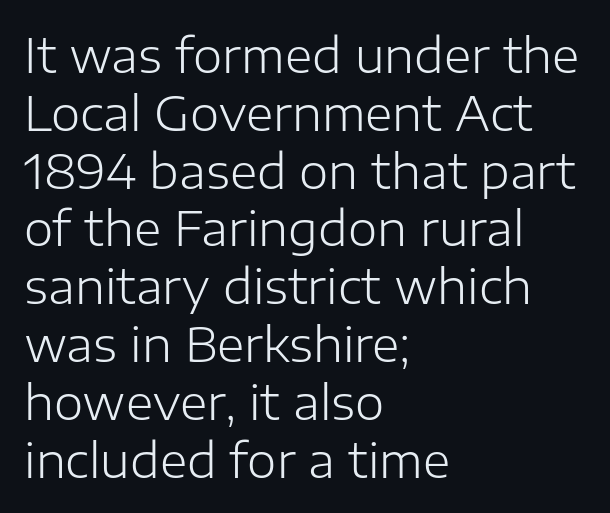
The image shows 47 px light sans-serif type, upright; set left-aligned, line spacing 1.23x, normal letter spacing, not underlined; low stroke contrast and a medium x-height.
